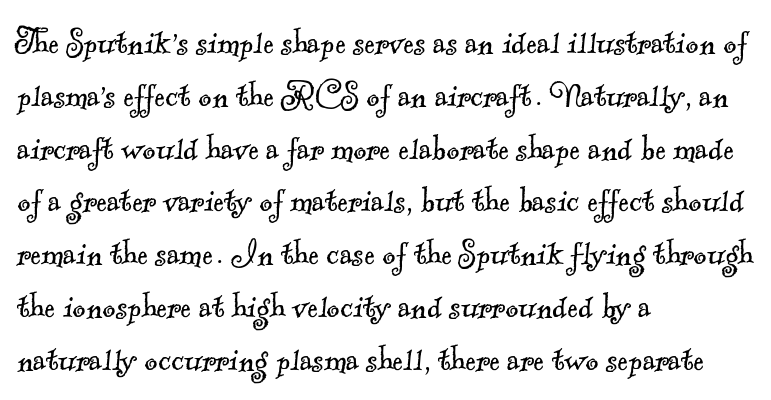
{"serif": "yes", "bold": "no", "weight": "light", "width": "normal", "x_height": "small", "monospaced": "no", "underline": "no", "align": "left", "line_spacing": "normal", "line_spacing_ratio": 1.32, "letter_spacing": "normal", "letter_spacing_em": 0.0, "glyph_px": 40}
